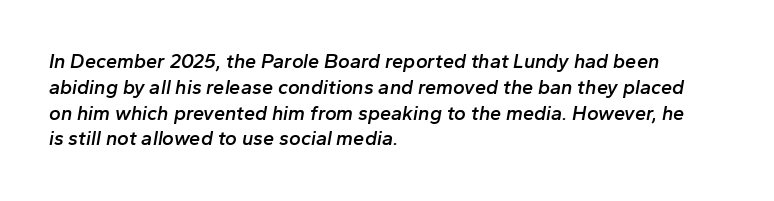
{"italic": "yes", "lean": "right", "slant_degrees": 10, "bold": "semi", "underline": "no", "align": "left", "line_spacing": "normal", "line_spacing_ratio": 1.29, "letter_spacing": "normal", "letter_spacing_em": 0.0, "glyph_px": 20}
